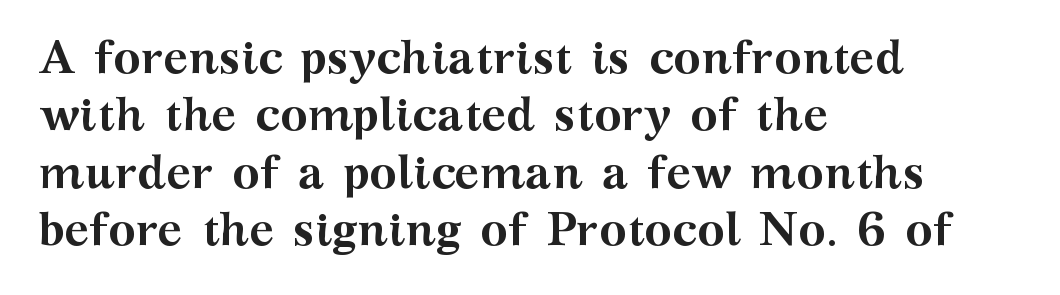
A full-strength bold gives these letters their thick strokes. Spacing verdict: proportional, widths tailored to each character. The area under the type is left untouched. This sample uses a serif face. Typeset ragged right — the left edge is the straight one. Caption: standard tracking, unaltered.
